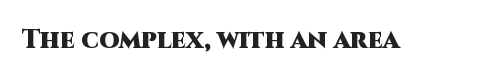
The image shows 26 px bold type, upright; set normal letter spacing, not underlined.
